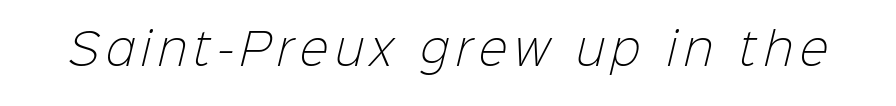
The designer went with a sans here, leaving each stem footless. The characters are drawn with everyday or finer stroke widths. Anything drawn beneath the words? Only blank space. Looks like regular typesetting: each glyph gets only the width it needs.
